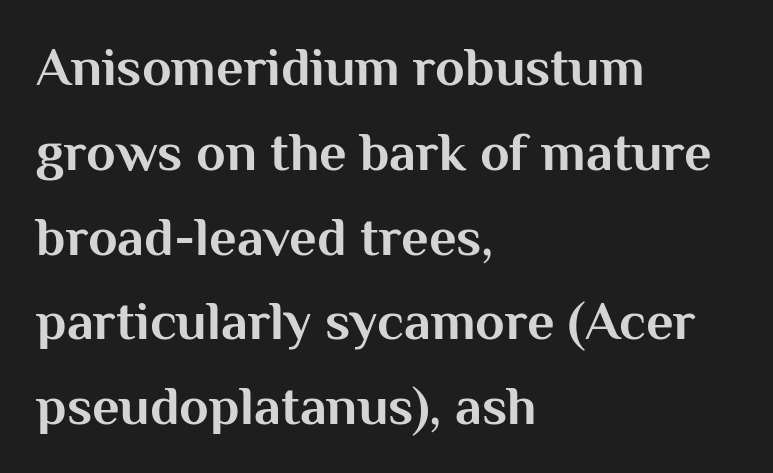
The image shows 54 px bold sans-serif type, upright; set left-aligned, normal line spacing (1.57x), normal letter spacing, not underlined; medium stroke contrast and a medium x-height.
